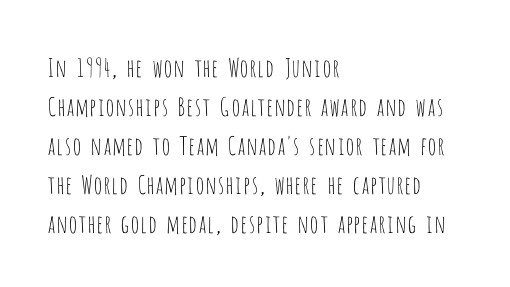
Q: Is the text bold? A: No.
Q: Is the text italic (slanted)? A: No, it is upright.
Q: Is the text underlined? A: No.
Q: How is the paragraph aligned? A: Left-aligned.
Q: Is the spacing between letters normal or unusually wide? A: Normal.
Q: Is the spacing between lines tight, normal or loose? A: Normal.
